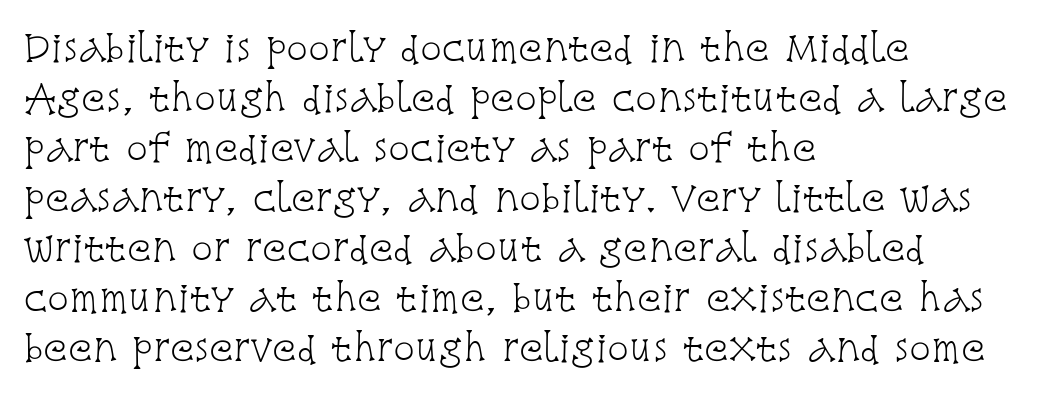
The image shows 36 px light, condensed serif type, upright; set left-aligned, normal line spacing (1.39x), normal letter spacing, not underlined; low stroke contrast and a large x-height.
